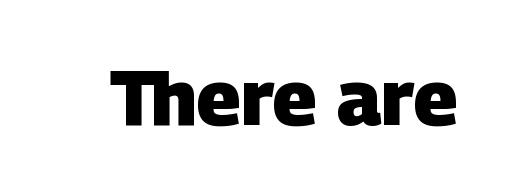
The image shows 77 px heavy sans-serif type; set normal letter spacing, not underlined; low stroke contrast and a large x-height.
